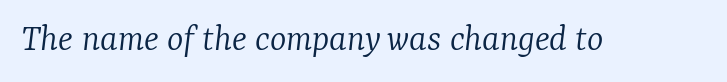
Each letter's strokes conclude with small projecting serifs. The text carries the slant typical of an italic or oblique font. This rendering features lettering with no underline. A typesetter would call this proportional, since set widths differ per character.
